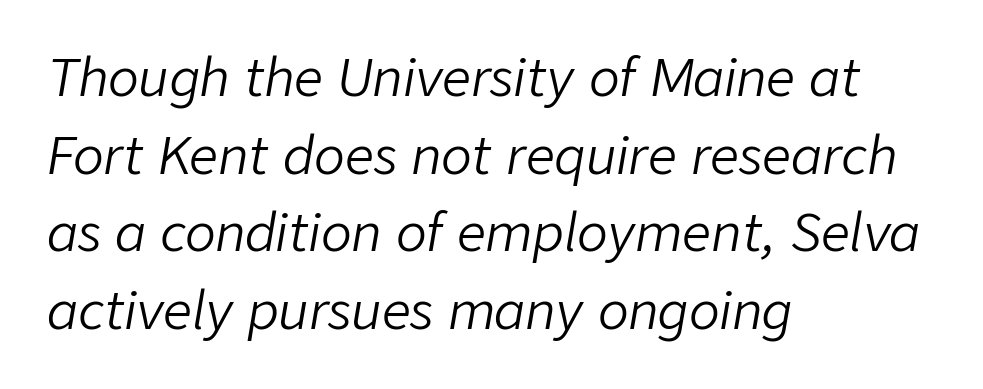
The whole block is typeset with a tilt. Between one letter and the next there's only the usual sliver of space. A typesetter would call this leading conventional body-copy spacing. Letters rest on an invisible, unmarked baseline.
